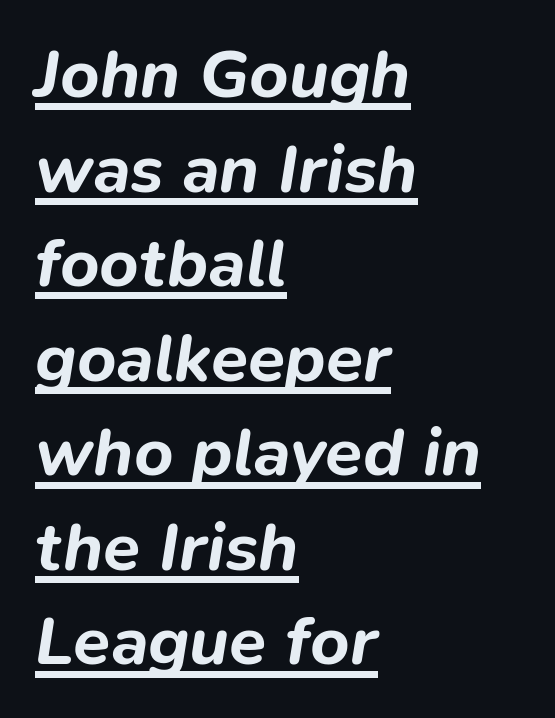
Glance below the letters and you will spot a drawn line. The axis of the letterforms is tilted away from vertical. The compositor pushed each line to the left boundary. These words are printed bold, with thick strokes throughout.
